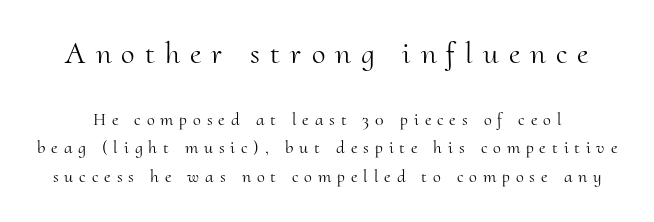
Q: Is the text bold? A: No.
Q: Is the text italic (slanted)? A: No, it is upright.
Q: Is the typeface a serif or a sans-serif typeface? A: Serif.
Q: Is the text underlined? A: No.
Q: Is the spacing between letters normal or unusually wide? A: Unusually wide.
Q: Is the spacing between lines tight, normal or loose? A: Normal.
Q: Which block of text is set in a larger size, the first (top) or the second (bottom)? A: The first (top) one.
Q: Width (condensed, normal, or wide)? A: Normal.
Q: Stroke contrast? A: Medium.
Q: x-height? A: Small.
Q: Monospaced? A: No.
